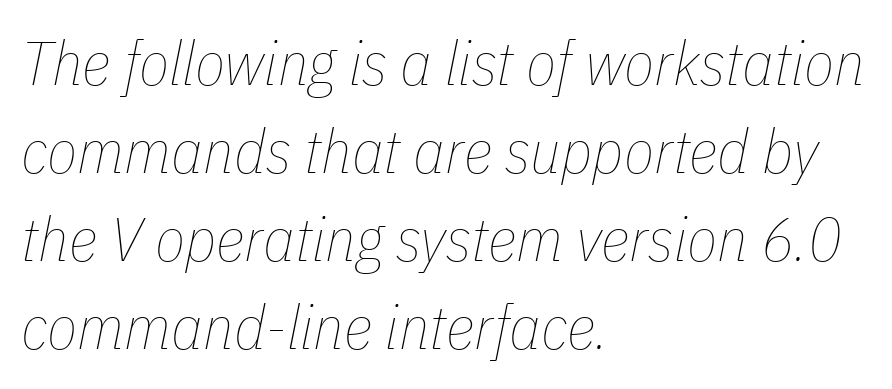
In terms of leading, this rendering sits right in the middle. Where is the straight margin? On the left. These lines keep a tight, regular rhythm from letter to letter. Decoration check: the copy has no underline. You could not count columns in this text — the font is proportionally spaced.
